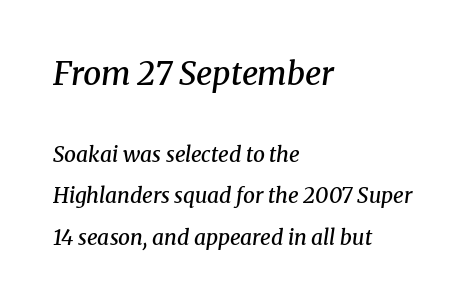
The image shows 32 px semibold serif type, italic (leaning right); set left-aligned, loose line spacing (1.96x), normal letter spacing, not underlined; the first (top) block is 1.52x larger; medium stroke contrast and a medium x-height.
